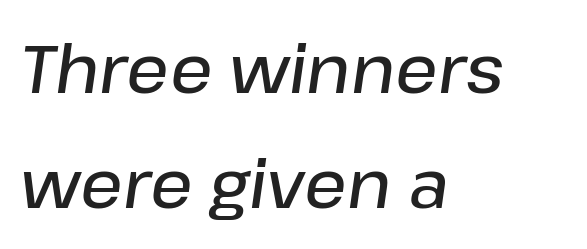
{"italic": "yes", "lean": "right", "slant_degrees": 8, "bold": "semi", "weight": "semibold", "width": "normal", "stroke_contrast": "low", "x_height": "medium", "monospaced": "no", "underline": "no", "align": "left", "line_spacing_ratio": 1.71, "letter_spacing": "normal", "letter_spacing_em": 0.0, "glyph_px": 67}
